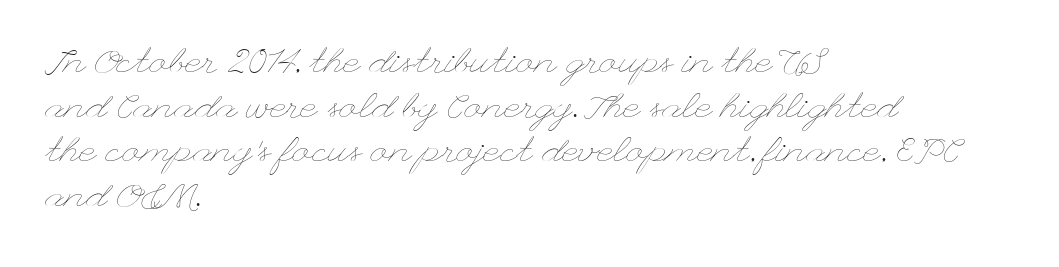
Q: Is the text bold? A: No.
Q: Is the text italic (slanted)? A: Yes.
Q: Is the text underlined? A: No.
Q: How is the paragraph aligned? A: Left-aligned.
Q: Is the spacing between letters normal or unusually wide? A: Normal.
Q: Width (condensed, normal, or wide)? A: Wide.
Q: Stroke contrast? A: Low.
Q: x-height? A: Small.
